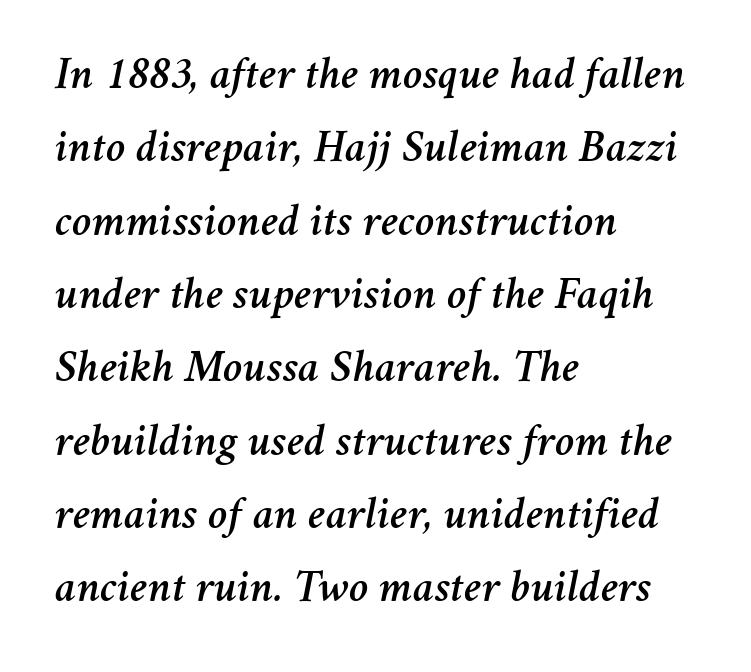
{"italic": "yes", "lean": "right", "slant_degrees": 11, "width": "normal", "stroke_contrast": "medium", "x_height": "medium", "monospaced": "no", "underline": "no", "align": "left", "line_spacing": "normal", "line_spacing_ratio": 1.56, "letter_spacing": "normal", "letter_spacing_em": 0.0, "glyph_px": 47}
